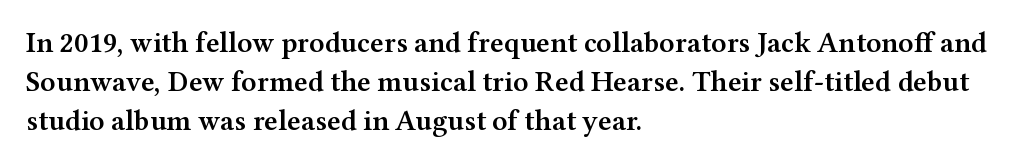
The image shows 29 px semibold, wide serif type, upright; set left-aligned, normal line spacing (1.34x), normal letter spacing, not underlined; medium stroke contrast and a medium x-height.
